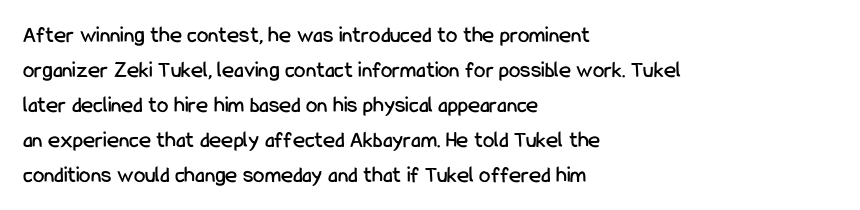
Q: Is the text italic (slanted)? A: No, it is upright.
Q: Is the text underlined? A: No.
Q: How is the paragraph aligned? A: Left-aligned.
Q: Is the spacing between letters normal or unusually wide? A: Normal.
Q: Is the spacing between lines tight, normal or loose? A: Normal.
